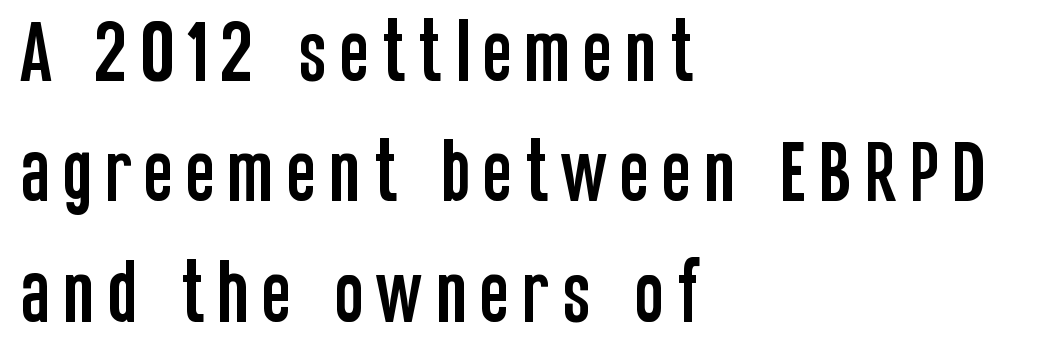
{"serif": "no", "italic": "no", "width": "condensed", "stroke_contrast": "low", "x_height": "large", "monospaced": "no", "underline": "no", "align": "left", "line_spacing_ratio": 1.72, "glyph_px": 70}
